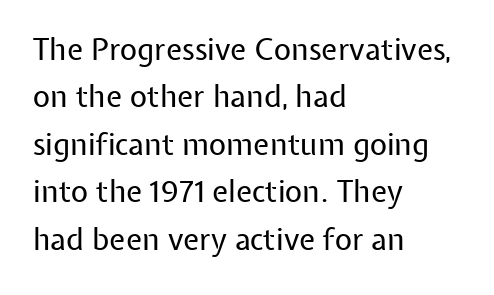
The gaps between neighbouring characters are ordinary and unremarkable. This sample is left-justified, so line endings fall wherever the words run out. Does the type have serifs? No, each stem ends abruptly. Honestly, there is no underline to notice here at all. No heavy texture on the line: the type isn't bold.
